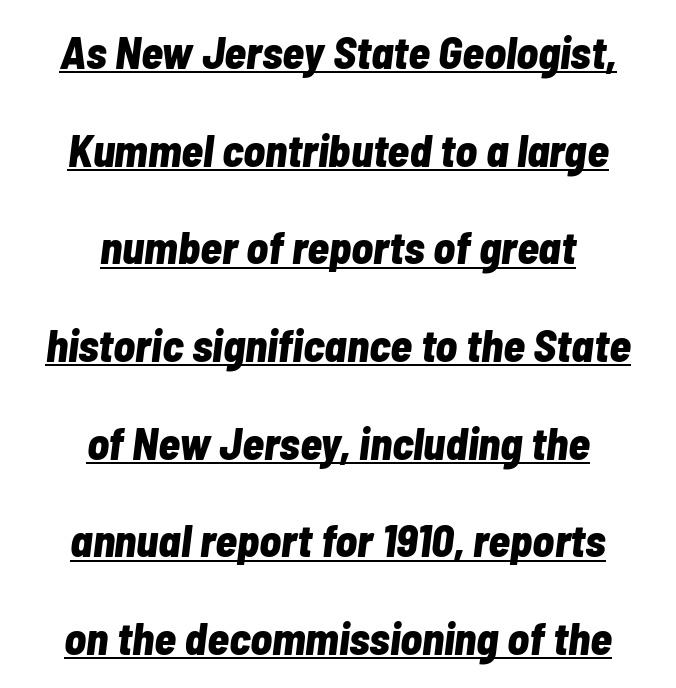
Q: Is the text bold? A: Yes.
Q: Is the text italic (slanted)? A: Yes, it leans right by about 7 degrees.
Q: Is the text underlined? A: Yes.
Q: How is the paragraph aligned? A: Centered.
Q: Is the spacing between letters normal or unusually wide? A: Normal.
Q: Is the spacing between lines tight, normal or loose? A: Loose.
Q: Width (condensed, normal, or wide)? A: Condensed.
Q: Stroke contrast? A: Low.
Q: x-height? A: Medium.
Q: Monospaced? A: No.
